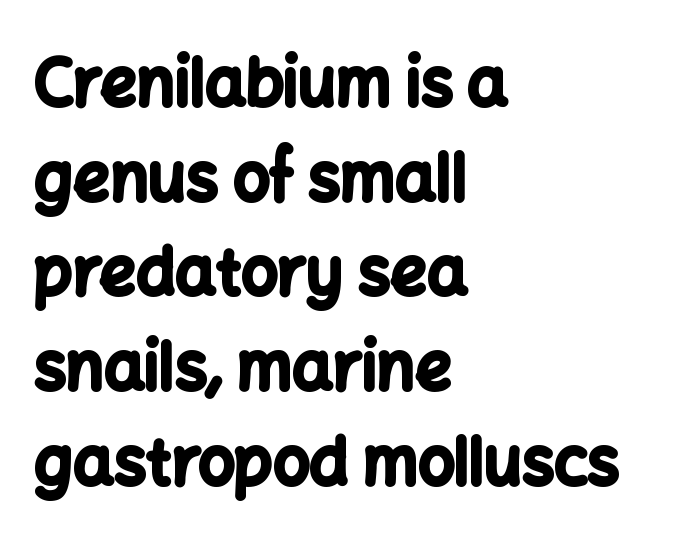
{"serif": "no", "italic": "no", "bold": "yes", "weight": "bold", "width": "normal", "stroke_contrast": "low", "x_height": "medium", "monospaced": "no", "underline": "no", "align": "left", "line_spacing": "normal", "line_spacing_ratio": 1.48, "letter_spacing": "normal", "letter_spacing_em": 0.0, "glyph_px": 64}
